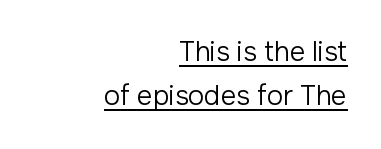
The type is set solid horizontally, with unmodified tracking. A typesetter would mark this as roman, not italic. Right-aligned paragraph, ragged on the left. This is not heavy type; no bold has been used.
